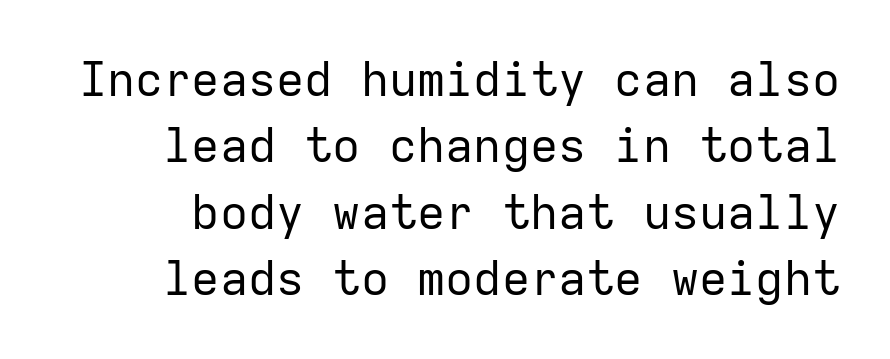
Q: Is the text bold? A: No.
Q: Is the text italic (slanted)? A: No, it is upright.
Q: Is the typeface a serif or a sans-serif typeface? A: Sans-serif.
Q: Is the text underlined? A: No.
Q: Is the spacing between letters normal or unusually wide? A: Normal.
Q: Is the spacing between lines tight, normal or loose? A: Normal.
Q: Width (condensed, normal, or wide)? A: Normal.
Q: Stroke contrast? A: Low.
Q: x-height? A: Medium.
Q: Monospaced? A: Yes.
